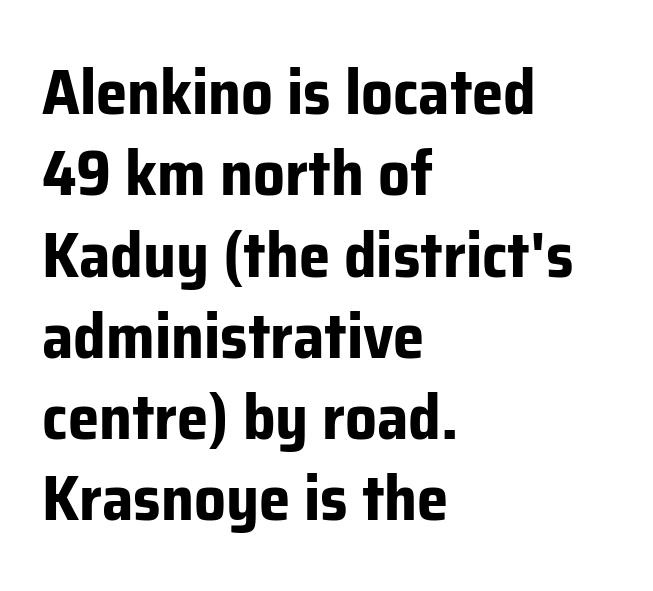
What's the leading like? Ordinary, nothing unusual. Honestly, there is no underline to notice here at all. The glyphs in this specimen are sans serif. Bold? Absolutely — the strokes are thick and heavy. Is the block centered? No — it sits flush against the left margin. The axis of the letterforms is exactly vertical.
